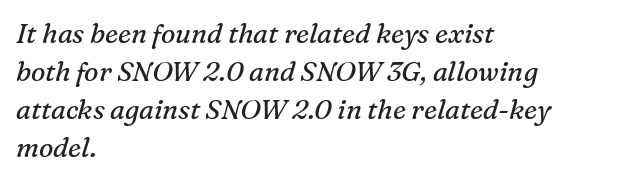
Q: Is the text bold? A: No.
Q: Is the text italic (slanted)? A: Yes, it leans right by about 16 degrees.
Q: Is the text underlined? A: No.
Q: How is the paragraph aligned? A: Left-aligned.
Q: Is the spacing between letters normal or unusually wide? A: Normal.
Q: Is the spacing between lines tight, normal or loose? A: Normal.
